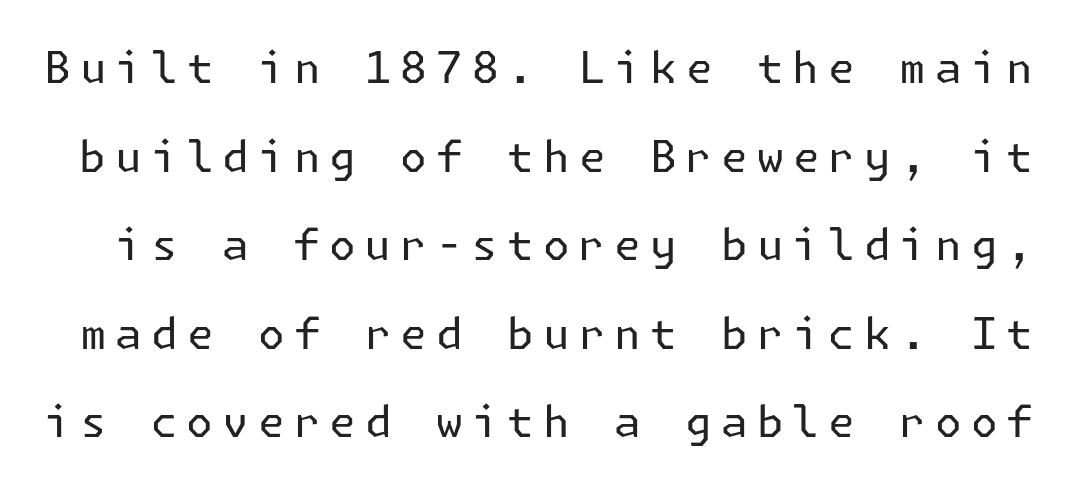
{"serif": "no", "italic": "no", "bold": "no", "weight": "regular", "width": "normal", "stroke_contrast": "low", "x_height": "medium", "underline": "no", "line_spacing": "loose", "line_spacing_ratio": 2.06, "letter_spacing": "wide", "letter_spacing_em": 0.21, "glyph_px": 43}
